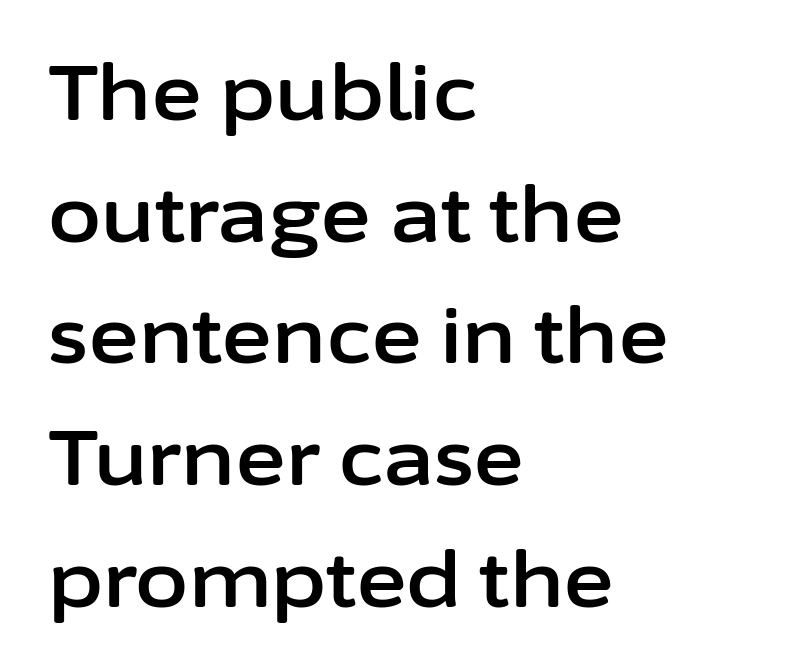
Q: Is the text italic (slanted)? A: No, it is upright.
Q: Is the typeface a serif or a sans-serif typeface? A: Sans-serif.
Q: Is the text underlined? A: No.
Q: How is the paragraph aligned? A: Left-aligned.
Q: Is the spacing between letters normal or unusually wide? A: Normal.
Q: Is the spacing between lines tight, normal or loose? A: Normal.
Q: Width (condensed, normal, or wide)? A: Normal.
Q: Stroke contrast? A: Low.
Q: x-height? A: Medium.
Q: Monospaced? A: No.
